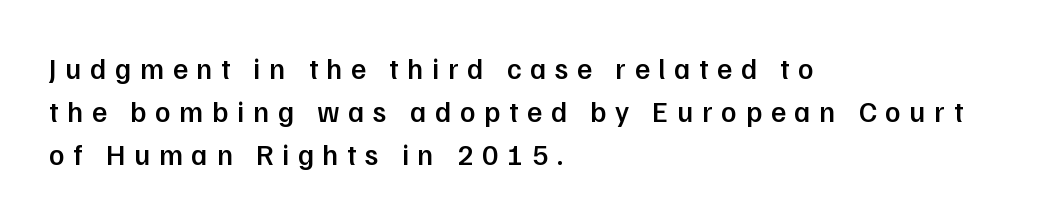
Q: Is the text bold? A: Semi-bold.
Q: Is the text italic (slanted)? A: No, it is upright.
Q: Is the typeface a serif or a sans-serif typeface? A: Sans-serif.
Q: Is the text underlined? A: No.
Q: How is the paragraph aligned? A: Left-aligned.
Q: Is the spacing between letters normal or unusually wide? A: Unusually wide.
Q: Is the spacing between lines tight, normal or loose? A: Normal.
Q: Width (condensed, normal, or wide)? A: Normal.
Q: Stroke contrast? A: Low.
Q: x-height? A: Medium.
Q: Monospaced? A: No.
